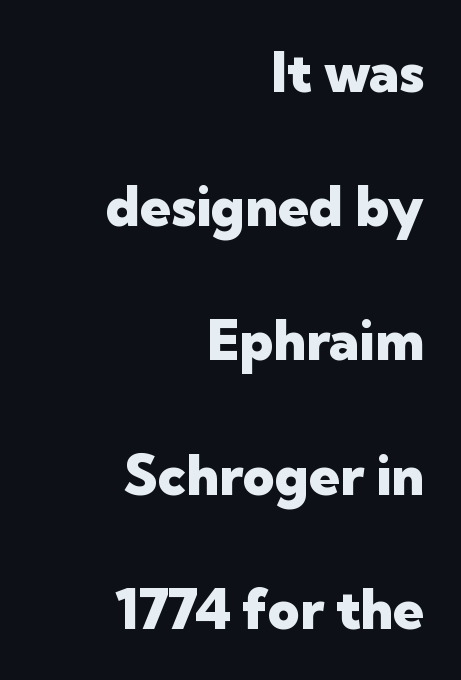
Spacing verdict: proportional, widths tailored to each character. How heavy is the stroke? Heavy — this is a bold. Nope, not italic — everything's standing straight. The zone under the glyphs is completely vacant. These lines stand farther apart than default settings would place them. Characters follow at the spacing the type designer built in.
